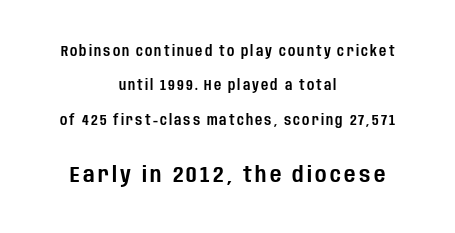
Words float on clear page, feet unadorned. The later block is typeset at a bigger size than the earlier block. The whitespace from short lines is split evenly between both sides. Posture: upright roman.
